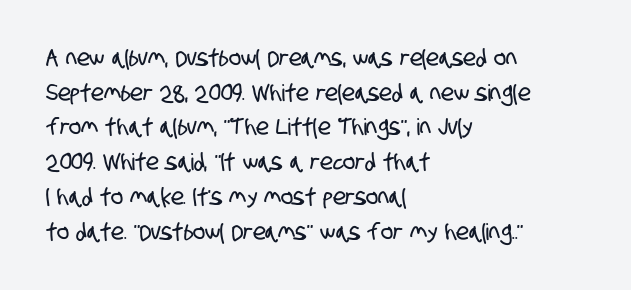
{"underline": "no", "align": "left", "line_spacing": "normal", "line_spacing_ratio": 1.51, "letter_spacing": "normal", "letter_spacing_em": 0.0, "glyph_px": 23}
